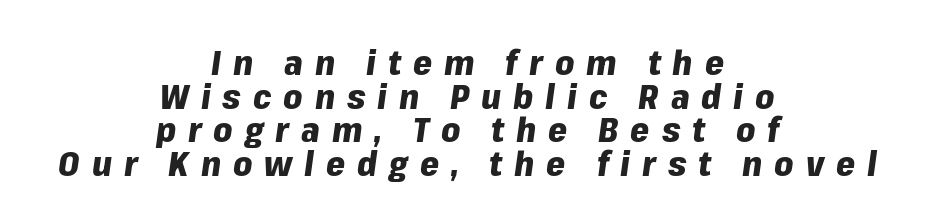
If you drew a line through each stem, it would be angled. The type is letterspaced generously, with wide tracking. The text block is weighted toward neither margin, spreading evenly from the middle. You could barely slide anything between these rows. Weight check: bold — yes, fully. Descender tails drop into unmarked territory.
